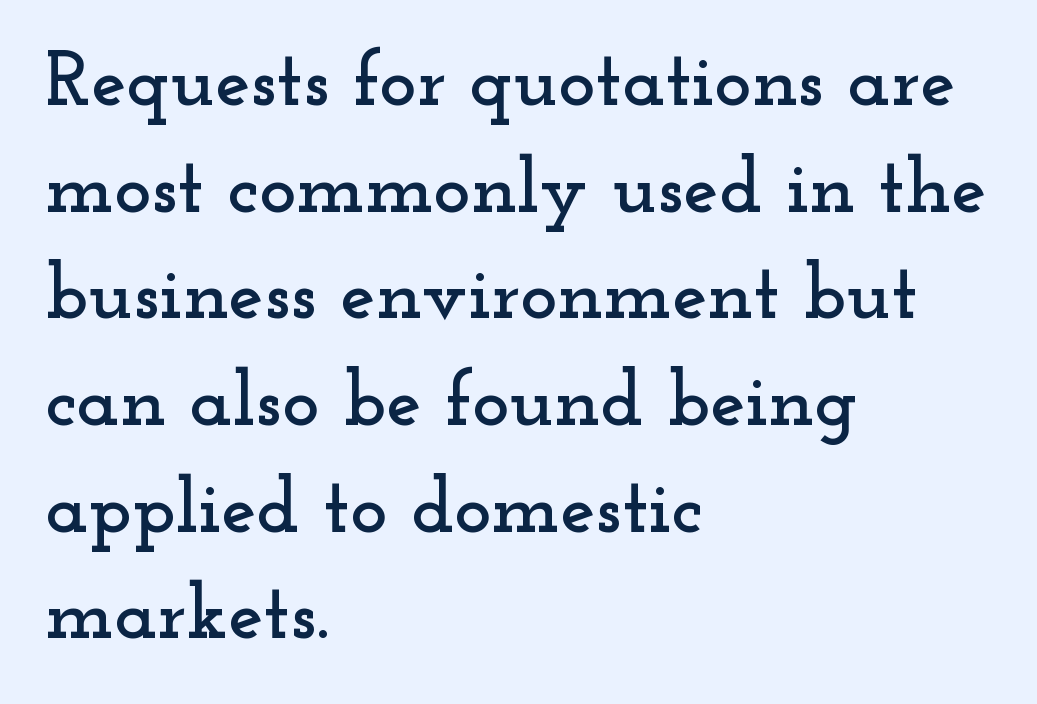
The image shows 79 px wide serif type, upright; set left-aligned, normal line spacing (1.35x), normal letter spacing, not underlined; low stroke contrast and a small x-height.
